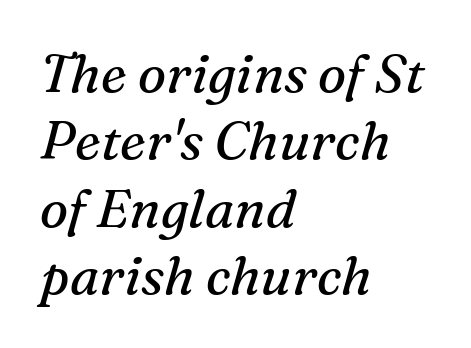
Q: Is the text bold? A: No.
Q: Is the text italic (slanted)? A: Yes, it leans right by about 16 degrees.
Q: Is the typeface a serif or a sans-serif typeface? A: Serif.
Q: Is the text underlined? A: No.
Q: How is the paragraph aligned? A: Left-aligned.
Q: Is the spacing between letters normal or unusually wide? A: Normal.
Q: Is the spacing between lines tight, normal or loose? A: Normal.
Q: Width (condensed, normal, or wide)? A: Normal.
Q: Stroke contrast? A: Medium.
Q: x-height? A: Medium.
Q: Monospaced? A: No.
